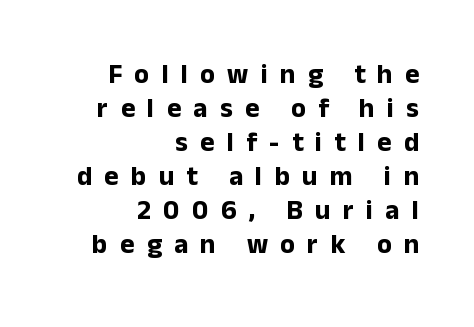
{"italic": "no", "bold": "yes", "underline": "no", "align": "right", "line_spacing": "normal", "line_spacing_ratio": 1.26, "letter_spacing": "wide", "letter_spacing_em": 0.46, "glyph_px": 27}
